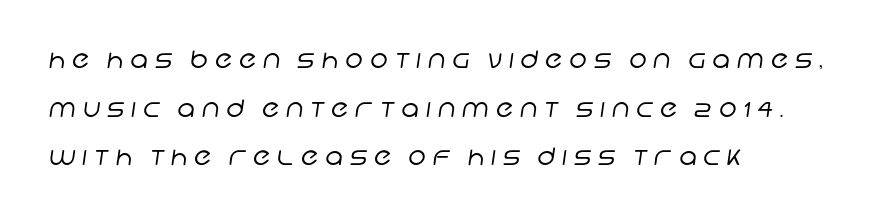
You could only call the tracking loose — the letters float apart. Casual observation: everything's shoved over to the left. Words float on clear page, feet unadorned. Students, observe: this is what heavily led, spacious text looks like. Weight class: somewhere from thin through regular.
